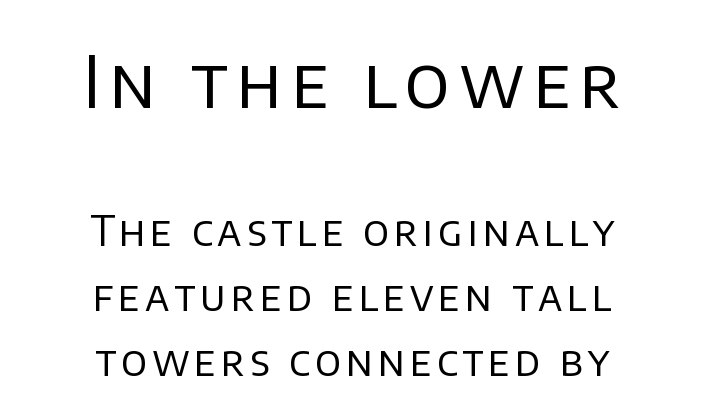
Q: Is the text bold? A: No.
Q: Is the text italic (slanted)? A: No, it is upright.
Q: Is the typeface a serif or a sans-serif typeface? A: Sans-serif.
Q: Is the text underlined? A: No.
Q: How is the paragraph aligned? A: Centered.
Q: Is the spacing between lines tight, normal or loose? A: Normal.
Q: Which block of text is set in a larger size, the first (top) or the second (bottom)? A: The first (top) one.
Q: Width (condensed, normal, or wide)? A: Normal.
Q: Stroke contrast? A: Low.
Q: x-height? A: Large.
Q: Monospaced? A: No.
